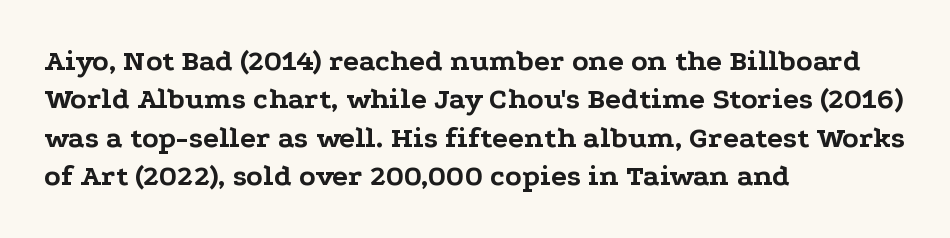
{"serif": "yes", "italic": "no", "bold": "yes", "weight": "bold", "width": "wide", "stroke_contrast": "low", "x_height": "medium", "monospaced": "no", "underline": "no", "align": "left", "line_spacing": "normal", "line_spacing_ratio": 1.28, "letter_spacing": "normal", "letter_spacing_em": 0.0, "glyph_px": 30}
